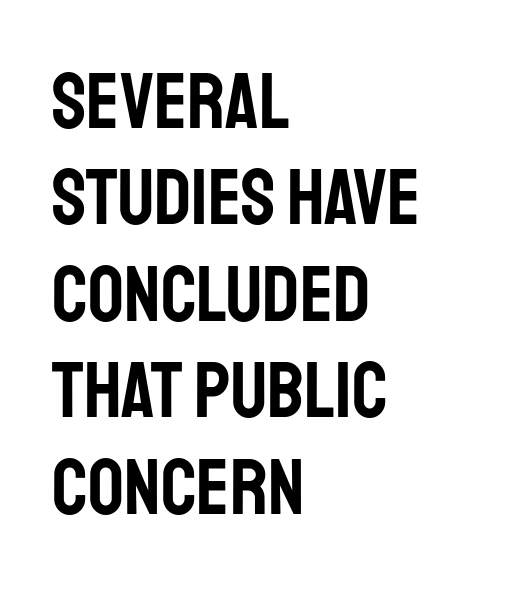
Q: Is the text italic (slanted)? A: No, it is upright.
Q: Is the typeface a serif or a sans-serif typeface? A: Sans-serif.
Q: Is the text underlined? A: No.
Q: How is the paragraph aligned? A: Left-aligned.
Q: Is the spacing between letters normal or unusually wide? A: Normal.
Q: Width (condensed, normal, or wide)? A: Condensed.
Q: Stroke contrast? A: Low.
Q: x-height? A: Large.
Q: Monospaced? A: No.
